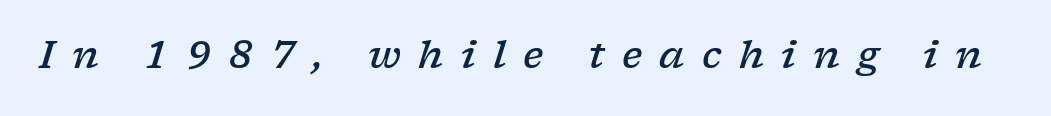
Q: Is the text bold? A: Semi-bold.
Q: Is the text italic (slanted)? A: Yes, it leans right by about 17 degrees.
Q: Is the typeface a serif or a sans-serif typeface? A: Serif.
Q: Is the text underlined? A: No.
Q: Is the spacing between letters normal or unusually wide? A: Unusually wide.
Q: Width (condensed, normal, or wide)? A: Wide.
Q: Stroke contrast? A: Low.
Q: x-height? A: Medium.
Q: Monospaced? A: No.
